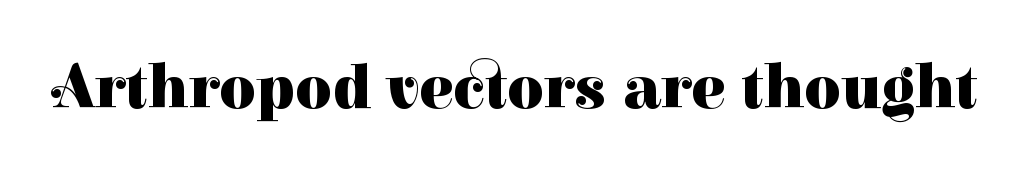
{"serif": "yes", "italic": "no", "bold": "yes", "weight": "heavy", "width": "normal", "stroke_contrast": "high", "x_height": "medium", "monospaced": "no", "underline": "no", "letter_spacing": "normal", "letter_spacing_em": 0.0, "glyph_px": 63}
